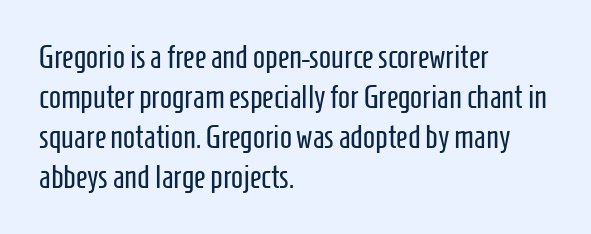
No extra tracking has been applied to these lines. Designer's note — italics off, roman on. Is this a fixed-width face? No — the glyphs have proportional, varying widths. No feet cap the strokes, marking this as sans-serif type. The leading is moderate, giving the passage an even texture.
